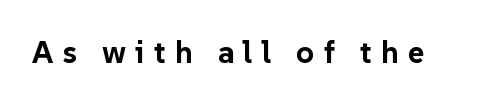
The image shows 31 px bold sans-serif type, upright; set unusually wide letter spacing (+0.3 em), not underlined; low stroke contrast and a medium x-height.
